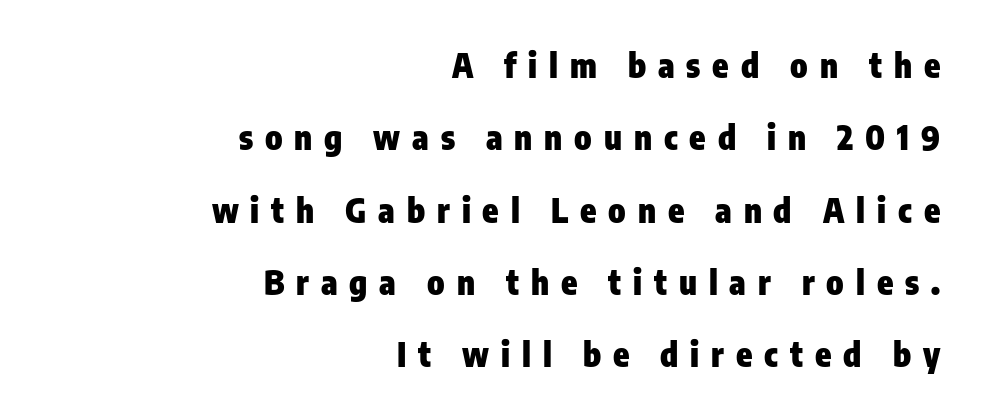
The image shows 33 px heavy, condensed sans-serif type, upright; set right-aligned, loose line spacing (2.19x), unusually wide letter spacing (+0.36 em), not underlined; low stroke contrast and a medium x-height.
